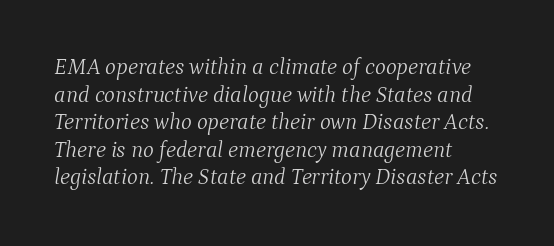
The image shows 23 px text type, italic (leaning right); set left-aligned, line spacing 1.2x, normal letter spacing, not underlined.
